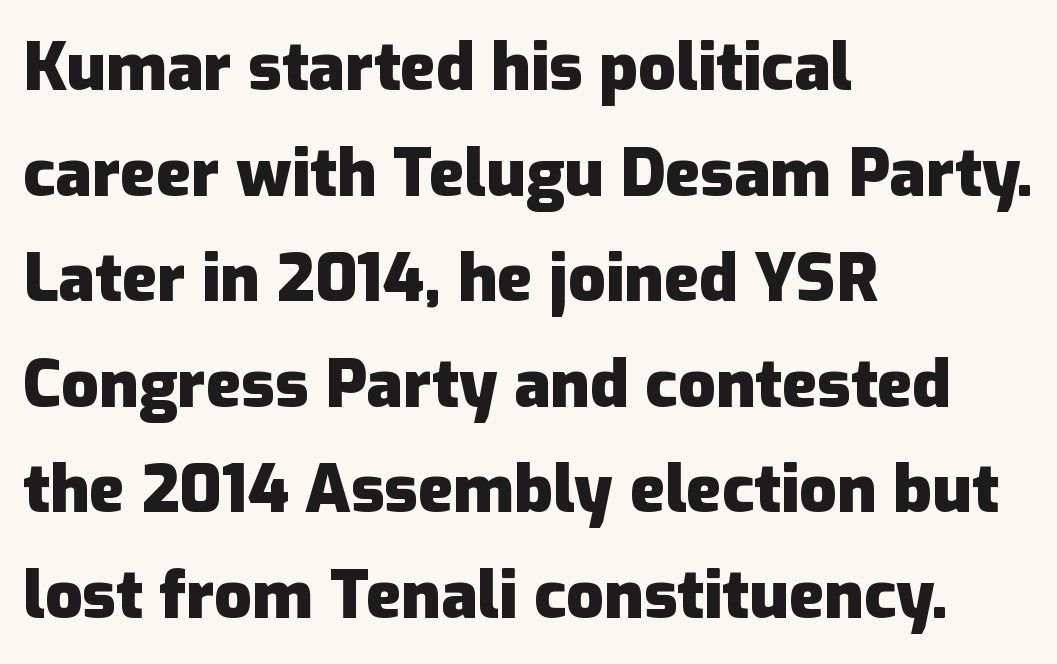
{"serif": "no", "italic": "no", "bold": "yes", "weight": "heavy", "width": "normal", "stroke_contrast": "low", "x_height": "medium", "monospaced": "no", "underline": "no", "align": "left", "line_spacing": "normal", "line_spacing_ratio": 1.6, "letter_spacing": "normal", "letter_spacing_em": 0.0, "glyph_px": 66}
